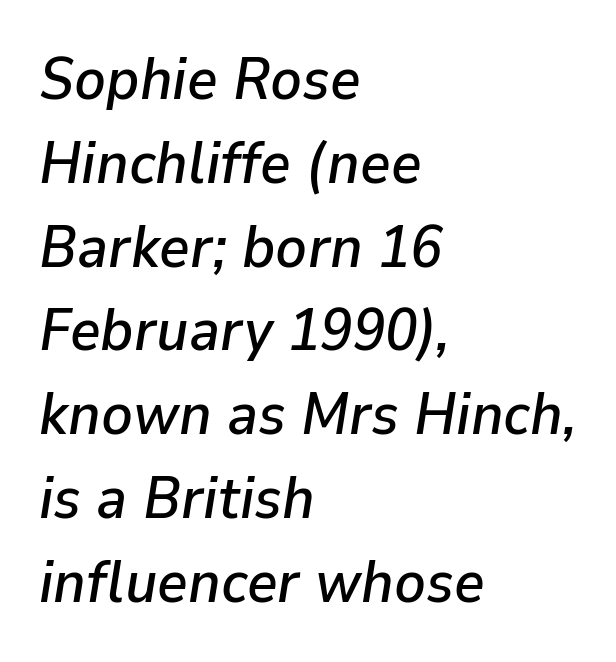
{"italic": "yes", "lean": "right", "slant_degrees": 9, "width": "normal", "stroke_contrast": "low", "x_height": "medium", "monospaced": "no", "underline": "no", "align": "left", "line_spacing": "normal", "line_spacing_ratio": 1.42, "letter_spacing": "normal", "letter_spacing_em": 0.0, "glyph_px": 59}
